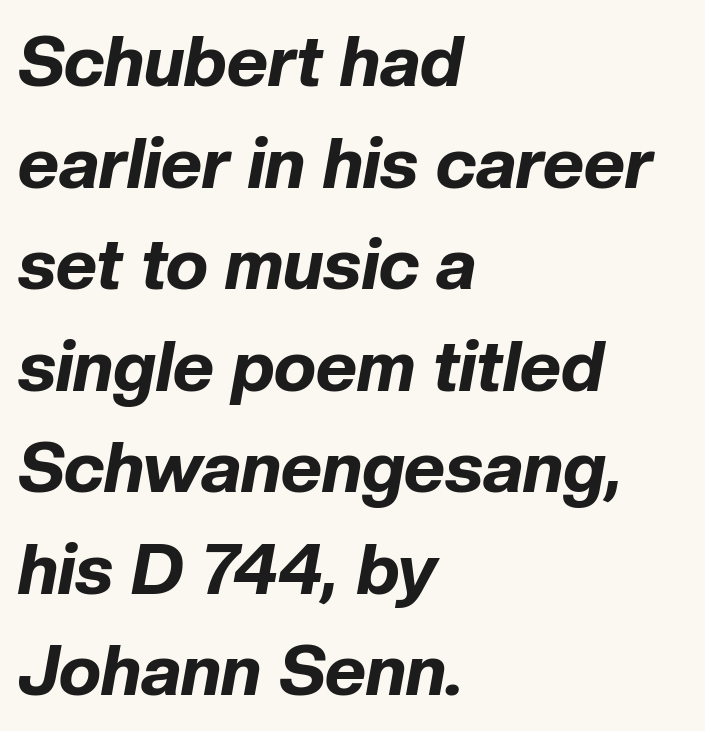
Q: Is the text bold? A: Yes.
Q: Is the text italic (slanted)? A: Yes, it leans right by about 10 degrees.
Q: Is the text underlined? A: No.
Q: How is the paragraph aligned? A: Left-aligned.
Q: Is the spacing between letters normal or unusually wide? A: Normal.
Q: Is the spacing between lines tight, normal or loose? A: Normal.
Q: Width (condensed, normal, or wide)? A: Normal.
Q: Stroke contrast? A: Low.
Q: x-height? A: Medium.
Q: Monospaced? A: No.
